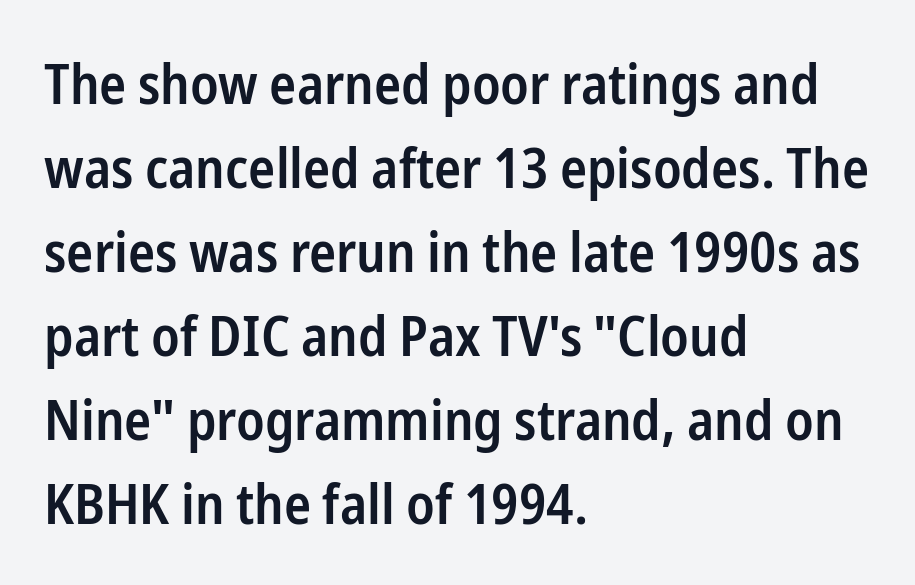
You could not count columns in this text — the font is proportionally spaced. Nope, not italic — everything's standing straight. The passage shown is semibold, sitting just below true bold. Whoever set this chose a conventional vertical rhythm. The specimen omits any rule beneath the text block's lines. The lines are quadded left.
